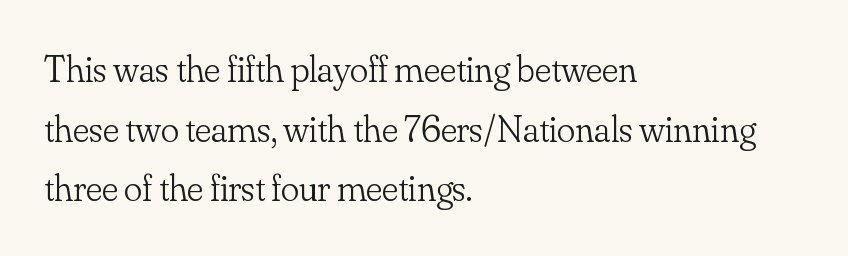
The specimen omits any rule beneath the text block's lines. Quick note: not italic, upright. These lines are set flush left with a ragged right edge. The strokes are not fattened; the text isn't bold. Stroke terminals: seriffed. Tracking value appears to be zero — textbook default spacing.
